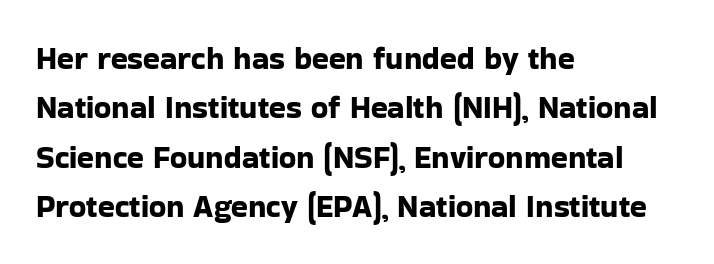
Q: Is the text italic (slanted)? A: No, it is upright.
Q: Is the typeface a serif or a sans-serif typeface? A: Sans-serif.
Q: Is the text underlined? A: No.
Q: How is the paragraph aligned? A: Left-aligned.
Q: Is the spacing between letters normal or unusually wide? A: Normal.
Q: Is the spacing between lines tight, normal or loose? A: Normal.
Q: Width (condensed, normal, or wide)? A: Normal.
Q: Stroke contrast? A: Low.
Q: x-height? A: Medium.
Q: Monospaced? A: No.
